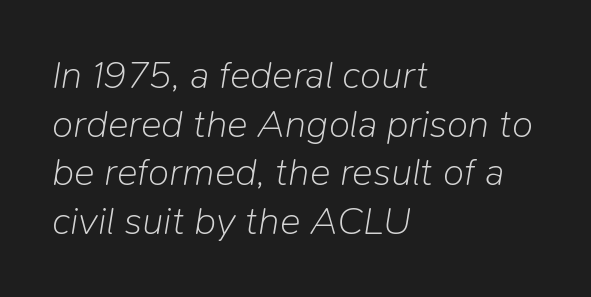
The image shows 39 px light type, italic (leaning right); set left-aligned, normal line spacing (1.25x), normal letter spacing, not underlined; low stroke contrast and a medium x-height.
